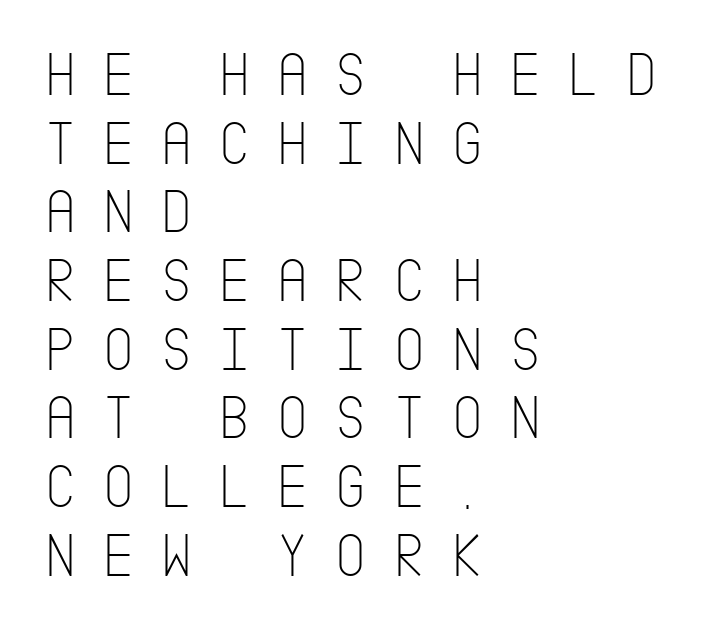
The image shows 63 px thin, condensed sans-serif type, upright; set left-aligned, tight line spacing (1.09x), unusually wide letter spacing (+0.4 em), not underlined; low stroke contrast and a large x-height.
